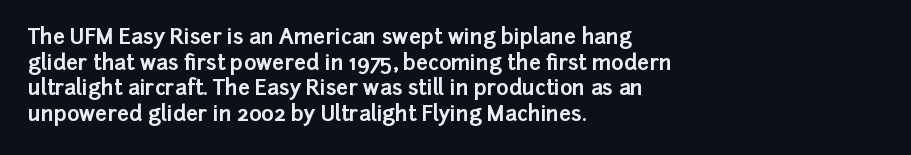
The image shows 21 px bold type, upright; set left-aligned, line spacing 1.22x, normal letter spacing, not underlined.
